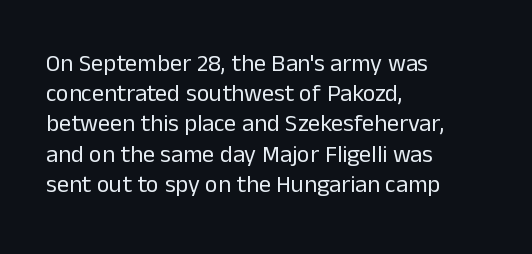
The image shows 24 px text type, upright; set left-aligned, normal line spacing (1.26x), normal letter spacing, not underlined.
